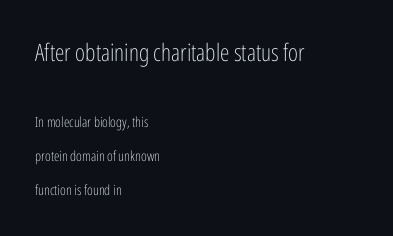
{"italic": "no", "bold": "no", "underline": "no", "align": "left", "line_spacing": "loose", "line_spacing_ratio": 2.42, "letter_spacing": "normal", "letter_spacing_em": 0.0, "larger_block": "first", "size_ratio": 1.71, "glyph_px": 24}
